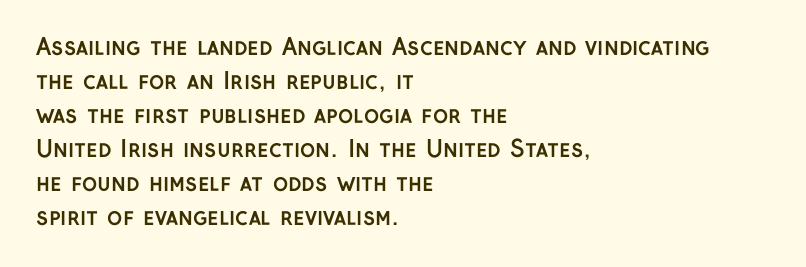
The strip under each line holds only bare page. How are the letters spaced? Ordinarily, with no added tracking. Line spacing here is normal. This rendering uses left alignment, leaving the right contour irregular. When letters stand straight like this, we call the style roman or upright. The rendering uses a bold face; every stroke is thick and dark.
